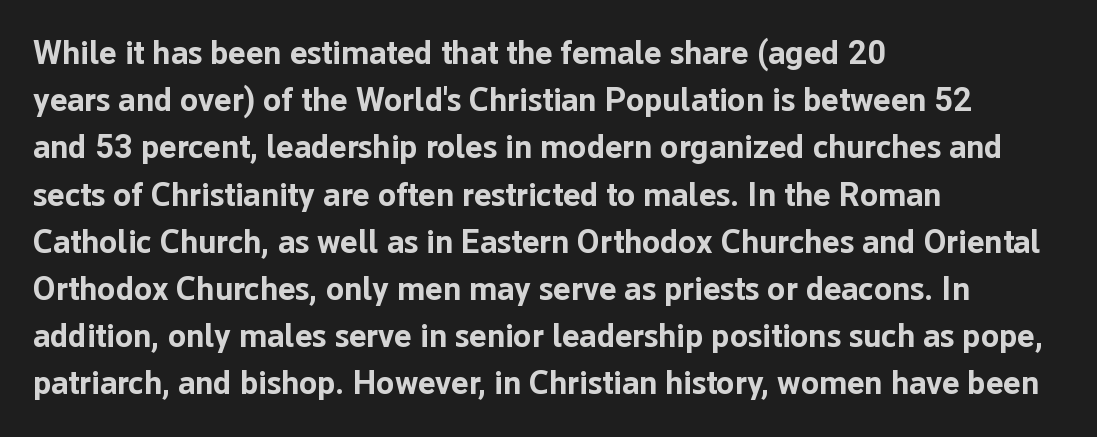
{"serif": "no", "italic": "no", "bold": "yes", "weight": "bold", "width": "normal", "stroke_contrast": "low", "x_height": "medium", "monospaced": "no", "underline": "no", "align": "left", "line_spacing": "normal", "line_spacing_ratio": 1.43, "letter_spacing": "normal", "letter_spacing_em": 0.0, "glyph_px": 33}
